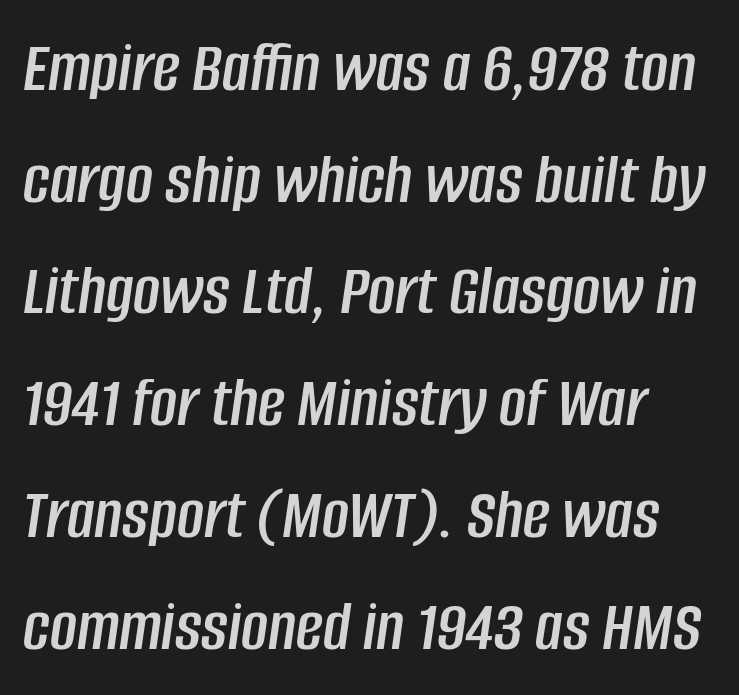
{"italic": "yes", "lean": "right", "slant_degrees": 8, "width": "condensed", "stroke_contrast": "low", "x_height": "large", "monospaced": "no", "underline": "no", "line_spacing": "normal", "line_spacing_ratio": 1.51, "letter_spacing": "normal", "letter_spacing_em": 0.0, "glyph_px": 74}
